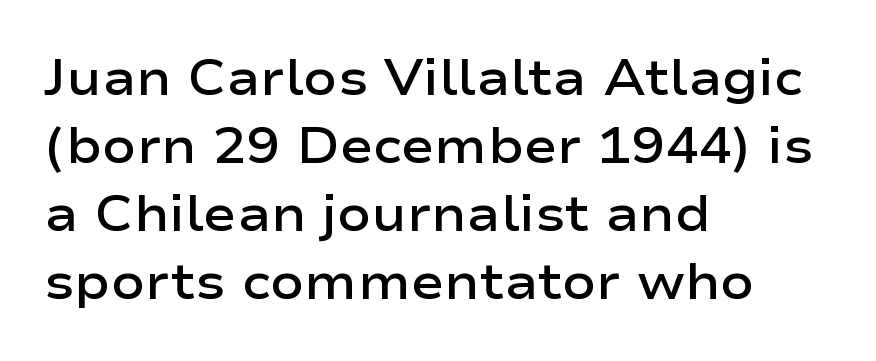
Q: Is the text bold? A: Semi-bold.
Q: Is the text italic (slanted)? A: No, it is upright.
Q: Is the typeface a serif or a sans-serif typeface? A: Sans-serif.
Q: Is the text underlined? A: No.
Q: How is the paragraph aligned? A: Left-aligned.
Q: Is the spacing between letters normal or unusually wide? A: Normal.
Q: Is the spacing between lines tight, normal or loose? A: Normal.
Q: Width (condensed, normal, or wide)? A: Wide.
Q: Stroke contrast? A: Low.
Q: x-height? A: Medium.
Q: Monospaced? A: No.
